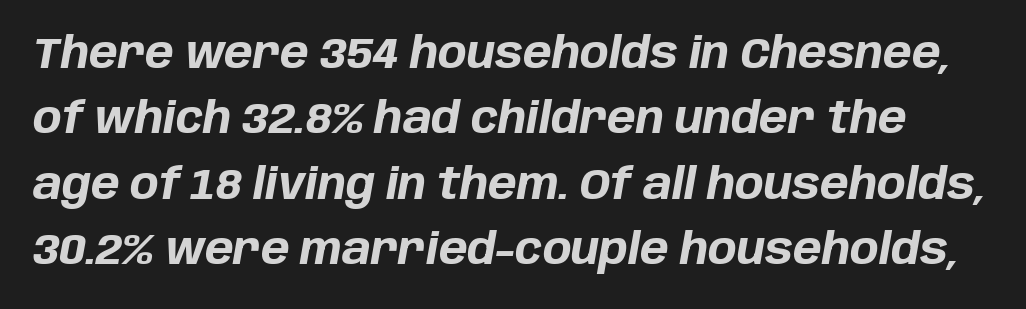
Q: Is the text bold? A: Yes.
Q: Is the text italic (slanted)? A: Yes, it leans right by about 10 degrees.
Q: Is the text underlined? A: No.
Q: Is the spacing between letters normal or unusually wide? A: Normal.
Q: Is the spacing between lines tight, normal or loose? A: Normal.
Q: Width (condensed, normal, or wide)? A: Normal.
Q: Stroke contrast? A: Low.
Q: x-height? A: Large.
Q: Monospaced? A: No.
